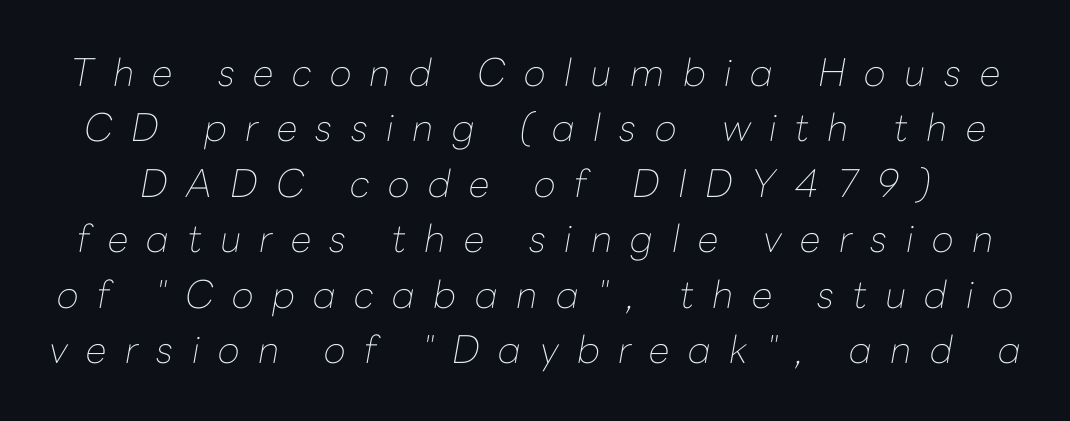
{"italic": "yes", "lean": "right", "slant_degrees": 10, "bold": "no", "weight": "thin", "width": "normal", "stroke_contrast": "low", "x_height": "medium", "monospaced": "no", "underline": "no", "line_spacing": "normal", "line_spacing_ratio": 1.46, "letter_spacing": "wide", "letter_spacing_em": 0.48, "glyph_px": 38}
